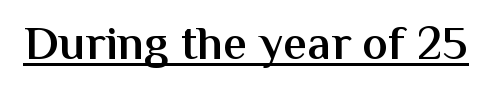
The image shows 48 px semibold sans-serif type, upright; set normal letter spacing, underlined; medium stroke contrast and a medium x-height.
